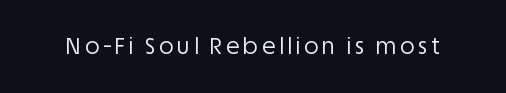
The image shows 22 px text type, upright; set not underlined.
